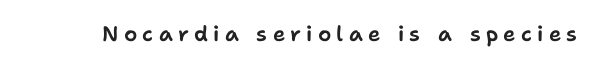
The image shows 21 px text type, upright; set unusually wide letter spacing (+0.25 em), not underlined.
